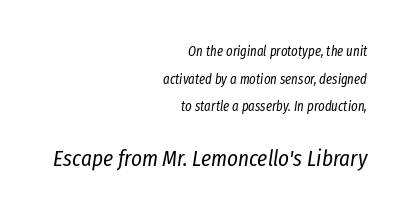
The image shows 23 px text type, italic (leaning right); set right-aligned, loose line spacing (1.98x), normal letter spacing, not underlined; the second (bottom) block is 1.64x larger.
